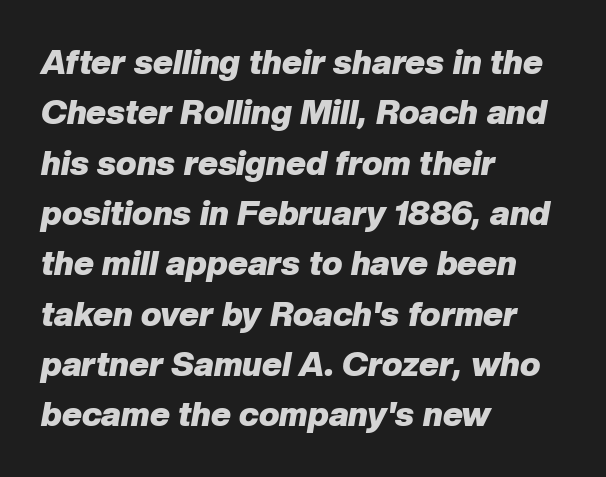
Q: Is the text bold? A: Yes.
Q: Is the text italic (slanted)? A: Yes, it leans right by about 10 degrees.
Q: Is the text underlined? A: No.
Q: How is the paragraph aligned? A: Left-aligned.
Q: Is the spacing between letters normal or unusually wide? A: Normal.
Q: Is the spacing between lines tight, normal or loose? A: Normal.
Q: Width (condensed, normal, or wide)? A: Normal.
Q: Stroke contrast? A: Low.
Q: x-height? A: Medium.
Q: Monospaced? A: No.
